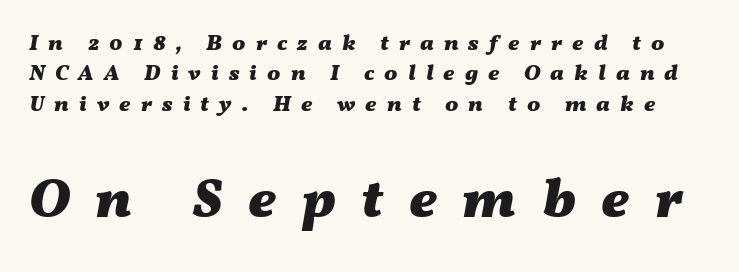
The image shows 55 px heavy, wide type, italic (leaning right); set normal line spacing (1.38x), unusually wide letter spacing (+0.46 em), not underlined; the second (bottom) block is 2.5x larger; medium stroke contrast and a medium x-height.
